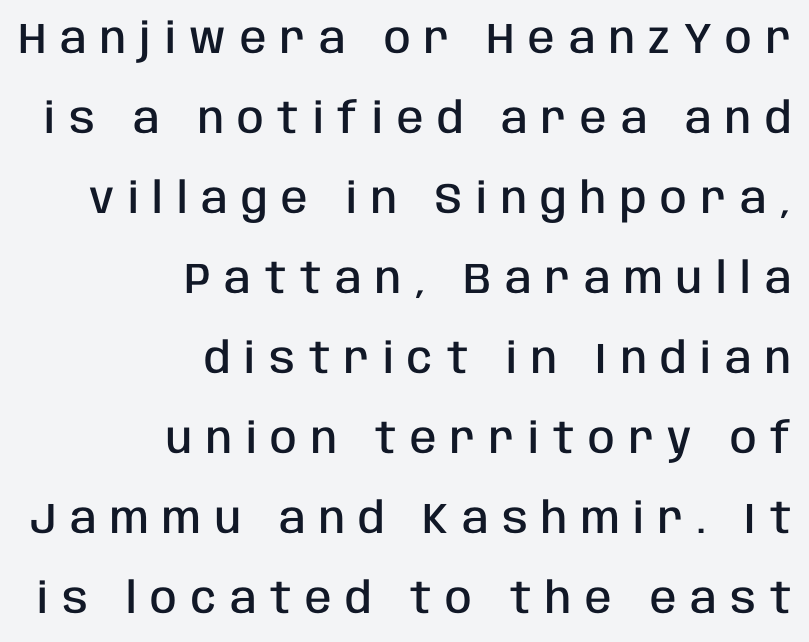
The lettering stays uniformly vertical, giving the passage a roman look. The letters advance in unequal steps, a hallmark of proportional type. The text was rendered using a sans face with plain stroke endings. Descenders are the only things crossing below the line. The letterforms stand isolated, each surrounded by extra space.
